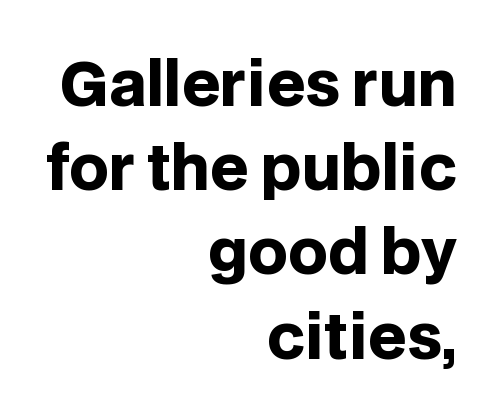
These lines are composed in type without serifs. The rendering uses a bold face; every stroke is thick and dark. The zone under the glyphs is completely vacant. The paragraph shown leans on its right margin. The letterforms sit shoulder to shoulder at normal distance.
